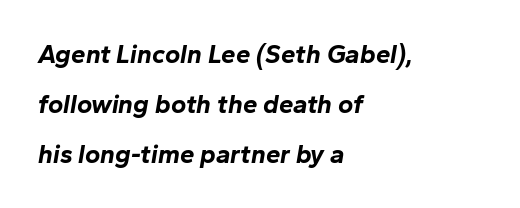
The image shows 26 px bold type, italic (leaning right); set left-aligned, loose line spacing (1.92x), normal letter spacing, not underlined.
